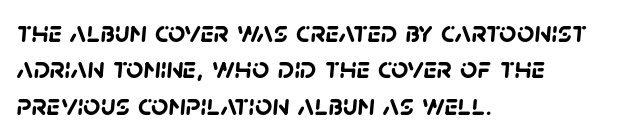
Q: Is the text bold? A: Yes.
Q: Is the typeface a serif or a sans-serif typeface? A: Sans-serif.
Q: Is the text underlined? A: No.
Q: How is the paragraph aligned? A: Left-aligned.
Q: Is the spacing between letters normal or unusually wide? A: Normal.
Q: Width (condensed, normal, or wide)? A: Normal.
Q: Stroke contrast? A: Low.
Q: x-height? A: Large.
Q: Monospaced? A: No.
